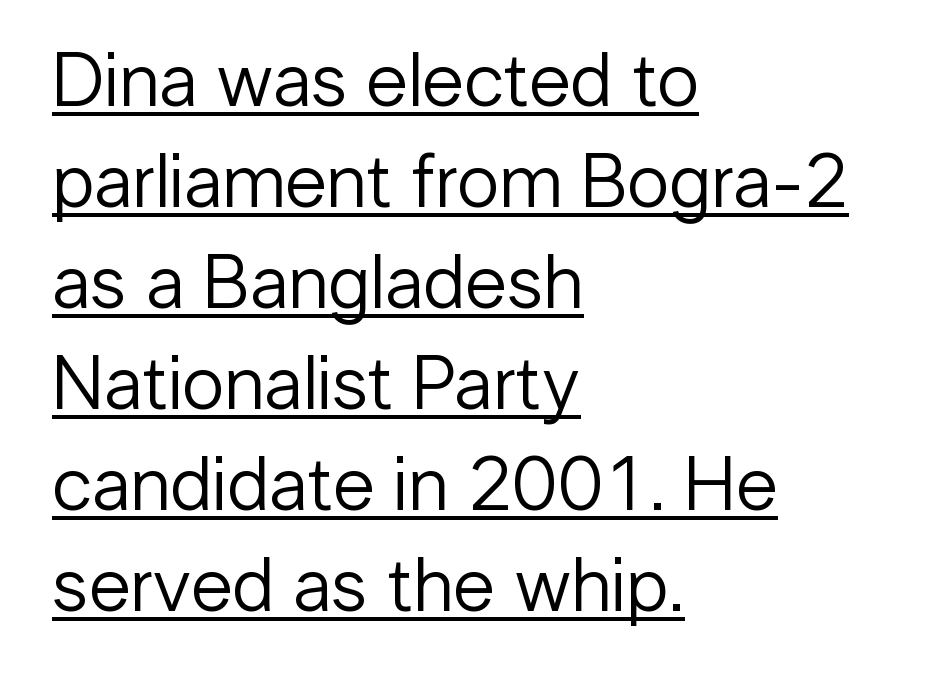
The image shows 76 px regular-weight sans-serif type, upright; set left-aligned, normal line spacing (1.33x), normal letter spacing, underlined; low stroke contrast and a medium x-height.
